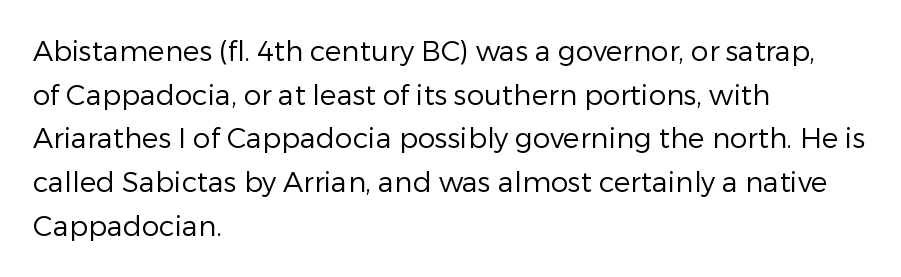
{"serif": "no", "italic": "no", "bold": "no", "weight": "regular", "width": "normal", "stroke_contrast": "low", "x_height": "medium", "monospaced": "no", "underline": "no", "align": "left", "line_spacing": "normal", "line_spacing_ratio": 1.56, "letter_spacing": "normal", "letter_spacing_em": 0.0, "glyph_px": 28}
